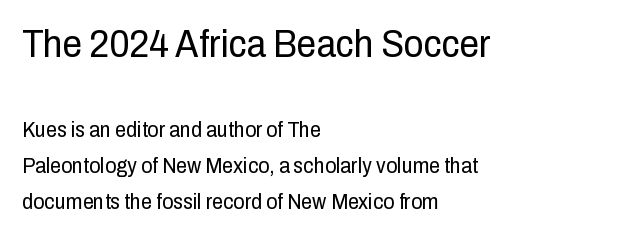
No heavy texture on the line: the type isn't bold. The rendering uses a moderate line-height, typical for paragraphs. When letters stand straight like this, we call the style roman or upright. Typographically, this falls in the sans-serif category.
